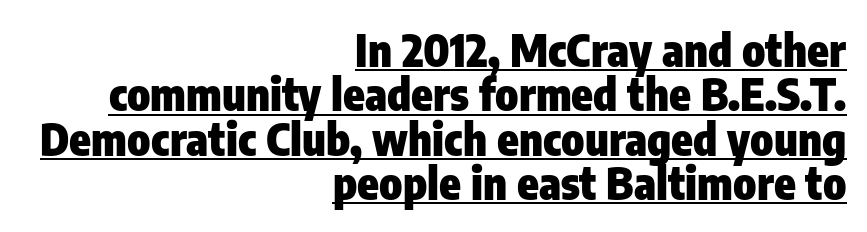
Words appear dense and cohesive because spacing is normal. Do the characters align in a grid? No, the font is proportional. Ascenders rise straight up at ninety degrees. The face used here appears with an underline applied. Vertical spacing — tight. The paragraph shown leans on its right margin.
